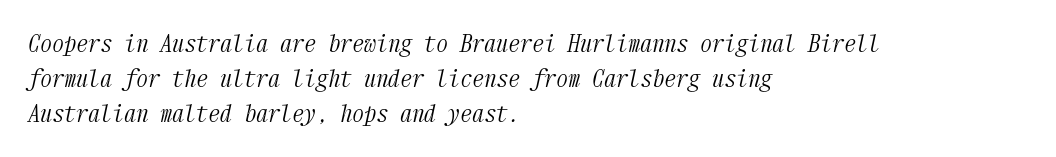
{"italic": "yes", "lean": "right", "slant_degrees": 12, "bold": "no", "underline": "no", "align": "left", "line_spacing": "normal", "line_spacing_ratio": 1.46, "letter_spacing": "normal", "letter_spacing_em": 0.0, "glyph_px": 24}
